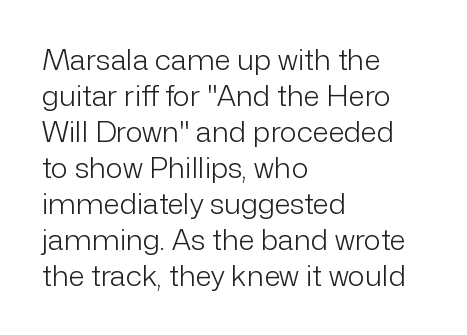
{"serif": "no", "italic": "no", "bold": "no", "weight": "light", "width": "normal", "stroke_contrast": "low", "x_height": "medium", "monospaced": "no", "underline": "no", "align": "left", "line_spacing_ratio": 1.24, "letter_spacing": "normal", "letter_spacing_em": 0.0, "glyph_px": 29}
